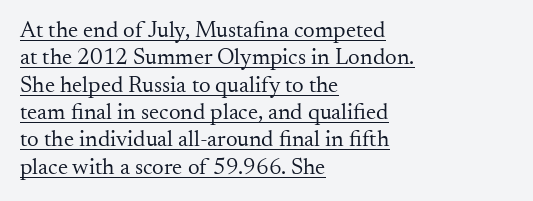
Q: Is the text bold? A: No.
Q: Is the text italic (slanted)? A: No, it is upright.
Q: Is the text underlined? A: Yes.
Q: How is the paragraph aligned? A: Left-aligned.
Q: Is the spacing between letters normal or unusually wide? A: Normal.
